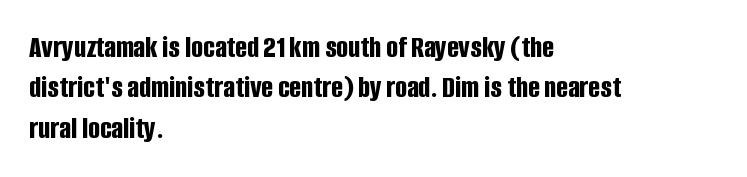
{"serif": "no", "italic": "no", "bold": "yes", "weight": "bold", "width": "condensed", "stroke_contrast": "low", "x_height": "large", "monospaced": "no", "underline": "no", "align": "left", "line_spacing": "normal", "line_spacing_ratio": 1.3, "letter_spacing": "normal", "letter_spacing_em": 0.0, "glyph_px": 31}
